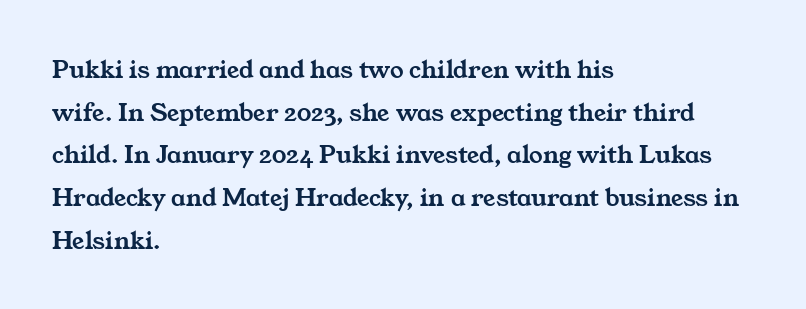
Q: Is the text underlined? A: No.
Q: How is the paragraph aligned? A: Left-aligned.
Q: Is the spacing between letters normal or unusually wide? A: Normal.
Q: Is the spacing between lines tight, normal or loose? A: Normal.
